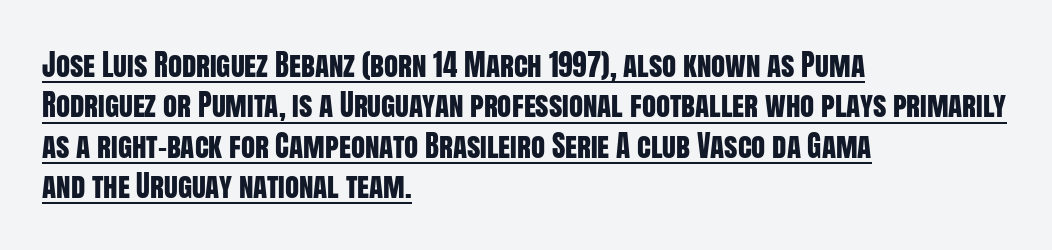
The image shows 29 px condensed sans-serif type, upright; set left-aligned, normal line spacing (1.39x), normal letter spacing, underlined; low stroke contrast and a large x-height.
